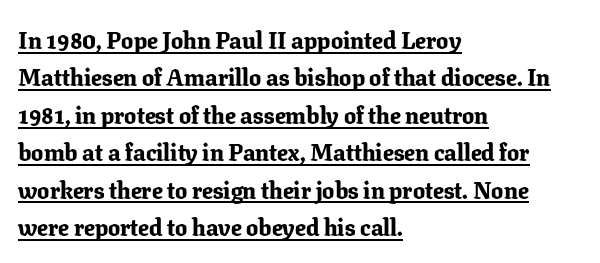
Q: Is the text bold? A: Yes.
Q: Is the text italic (slanted)? A: No, it is upright.
Q: Is the text underlined? A: Yes.
Q: How is the paragraph aligned? A: Left-aligned.
Q: Is the spacing between letters normal or unusually wide? A: Normal.
Q: Is the spacing between lines tight, normal or loose? A: Normal.
